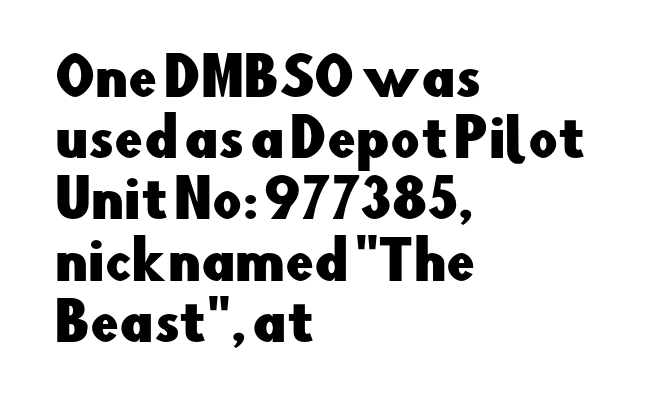
{"serif": "no", "italic": "no", "width": "normal", "stroke_contrast": "low", "x_height": "small", "monospaced": "no", "underline": "no", "align": "left", "line_spacing_ratio": 1.2, "letter_spacing": "normal", "letter_spacing_em": 0.0, "glyph_px": 51}
